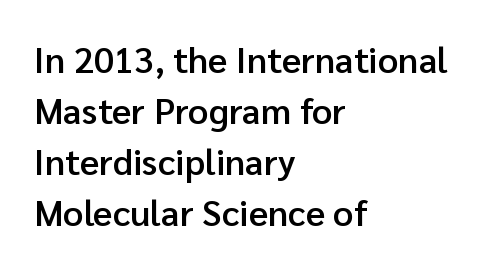
Q: Is the text bold? A: Semi-bold.
Q: Is the text italic (slanted)? A: No, it is upright.
Q: Is the typeface a serif or a sans-serif typeface? A: Sans-serif.
Q: Is the text underlined? A: No.
Q: How is the paragraph aligned? A: Left-aligned.
Q: Is the spacing between letters normal or unusually wide? A: Normal.
Q: Is the spacing between lines tight, normal or loose? A: Normal.
Q: Width (condensed, normal, or wide)? A: Normal.
Q: Stroke contrast? A: Low.
Q: x-height? A: Medium.
Q: Monospaced? A: No.
